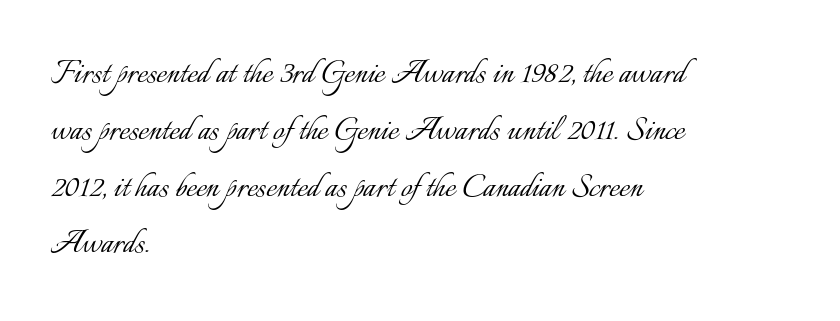
{"bold": "no", "weight": "light", "width": "normal", "stroke_contrast": "low", "x_height": "small", "monospaced": "no", "underline": "no", "align": "left", "line_spacing": "normal", "line_spacing_ratio": 1.42, "letter_spacing": "normal", "letter_spacing_em": 0.0, "glyph_px": 40}
